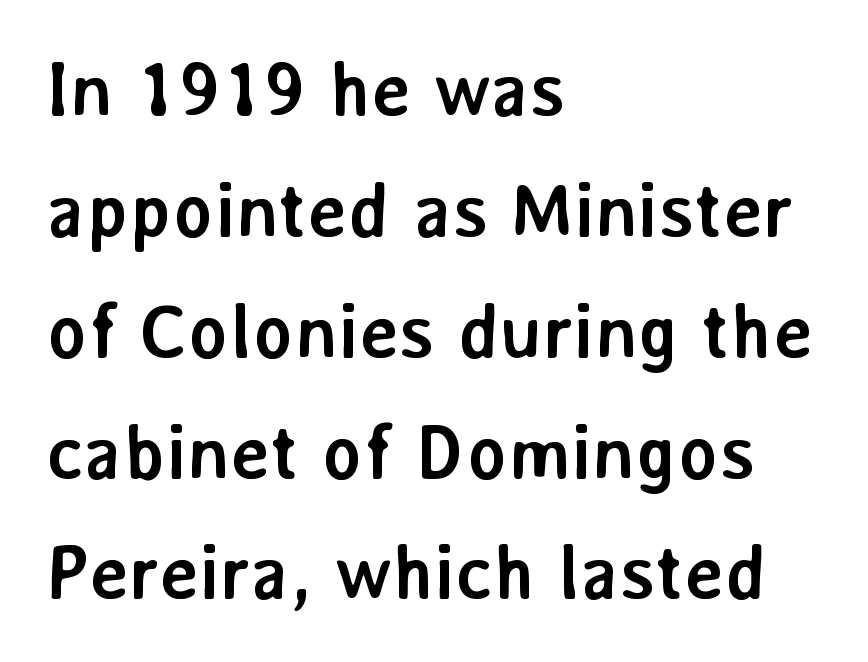
Q: Is the text bold? A: Yes.
Q: Is the text italic (slanted)? A: No, it is upright.
Q: Is the typeface a serif or a sans-serif typeface? A: Sans-serif.
Q: Is the text underlined? A: No.
Q: How is the paragraph aligned? A: Left-aligned.
Q: Is the spacing between letters normal or unusually wide? A: Normal.
Q: Is the spacing between lines tight, normal or loose? A: Normal.
Q: Width (condensed, normal, or wide)? A: Normal.
Q: Stroke contrast? A: Low.
Q: x-height? A: Medium.
Q: Monospaced? A: No.
